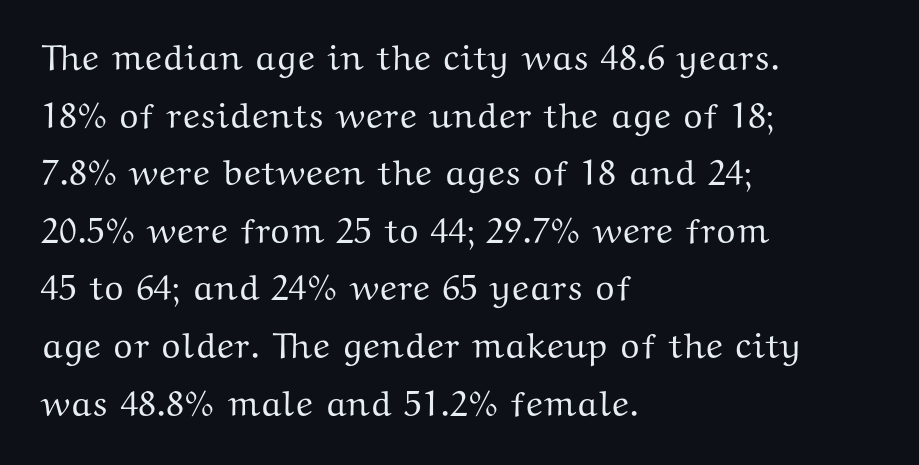
The image shows 36 px wide serif type, upright; set left-aligned, normal line spacing (1.6x), normal letter spacing, not underlined; medium stroke contrast and a medium x-height.
